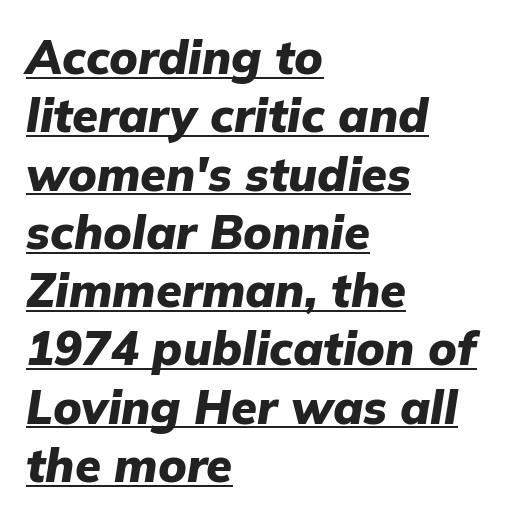
The type is set solid horizontally, with unmodified tracking. Students, observe the line beneath the letters — that is underlining. The passage shown is typed in a proportional face where columns would drift. The passage shown leans; its letterforms are oblique.
